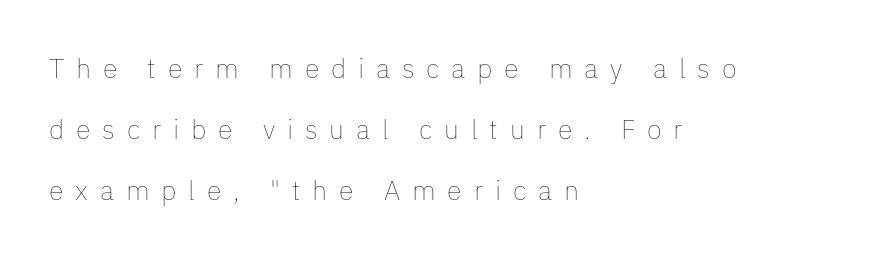
Q: Is the text bold? A: No.
Q: Is the text italic (slanted)? A: No, it is upright.
Q: Is the text underlined? A: No.
Q: How is the paragraph aligned? A: Left-aligned.
Q: Is the spacing between letters normal or unusually wide? A: Unusually wide.
Q: Is the spacing between lines tight, normal or loose? A: Loose.
